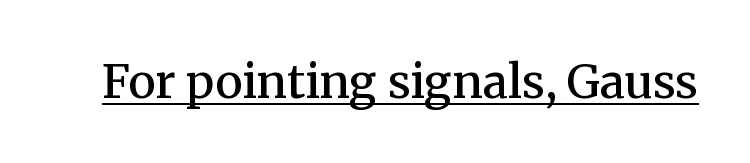
Words appear dense and cohesive because spacing is normal. The string is rendered with underlining switched on. Notice the strokes are somewhat thickened but not fully heavy: this is a semibold. Small tapered or slab feet sit at the stroke ends, so this counts as serif. The lettering holds an erect, upright posture throughout. Each letter keeps its own natural width here, so spacing adapts to shape.
